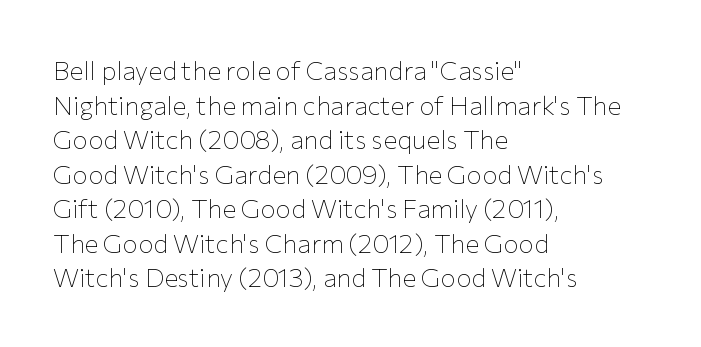
No chunkiness to these letters — they're not bold. A classic flush-left, rag-right setting is used for this passage. One glance says typical: line gaps are just what's usual. The letters sit at their default tracking, neither squeezed nor spread.
